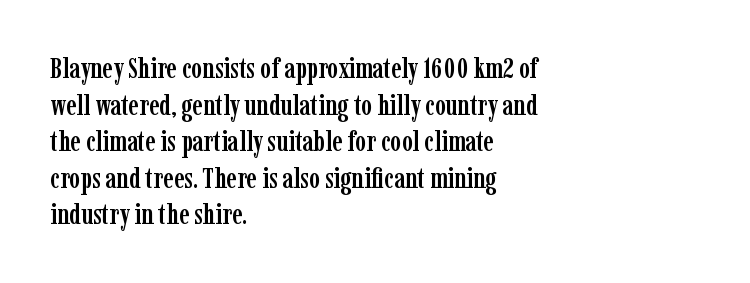
{"serif": "yes", "italic": "no", "width": "condensed", "stroke_contrast": "low", "x_height": "medium", "monospaced": "no", "underline": "no", "align": "left", "line_spacing": "normal", "line_spacing_ratio": 1.26, "letter_spacing": "normal", "letter_spacing_em": 0.0, "glyph_px": 29}
